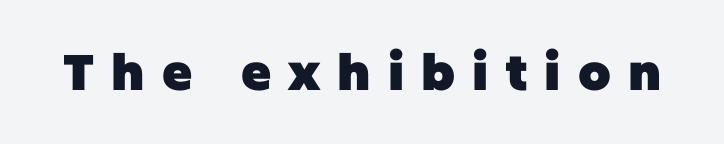
{"serif": "no", "italic": "no", "bold": "yes", "weight": "heavy", "width": "normal", "stroke_contrast": "low", "x_height": "large", "monospaced": "no", "underline": "no", "letter_spacing": "wide", "letter_spacing_em": 0.34, "glyph_px": 50}
